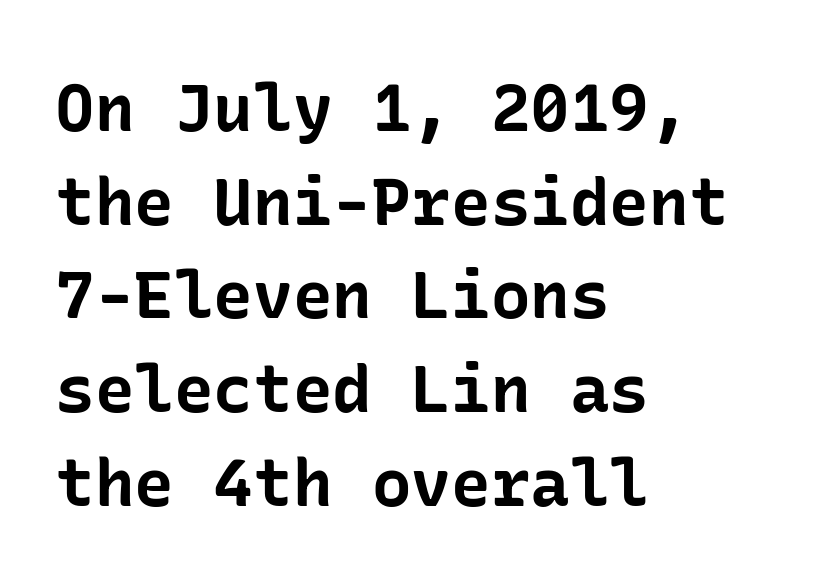
The image shows 66 px bold sans-serif type, upright; set left-aligned, normal line spacing (1.42x), normal letter spacing, not underlined; low stroke contrast and a medium x-height.
